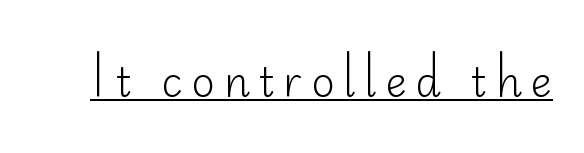
Underlined type. Observe the absence of serifs on each vertical stroke in this sample. Proportional: the letters do not fall into vertical columns. Each word looks stretched out because of the extra space between its letters. The font sits on the lighter half of the weight spectrum, regular included. Designer's note — italics off, roman on.
